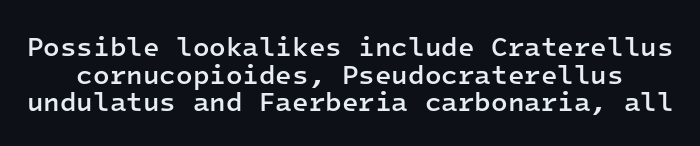
Ordinary non-slanted type is in use. Strokes here are thickened, but only to semibold level. Type without underlining. Tightly led — the rows are bunched. What stands out about the letter spacing? Nothing — it is the standard amount.
